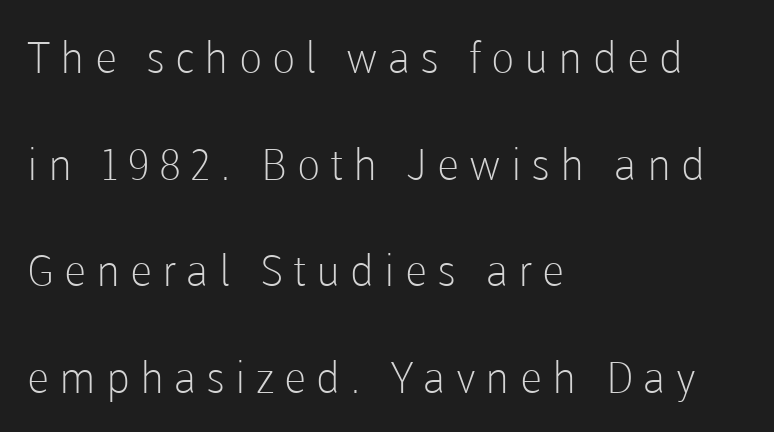
Does the leading feel generous? Absolutely, it's lavish. The letterforms stand isolated, each surrounded by extra space. No italicization has been applied; the sample stays upright. The foot of each line stays bare and open. The rag falls on the right side of this text block. A quiet, ordinary-to-light weight characterises the typeface.
